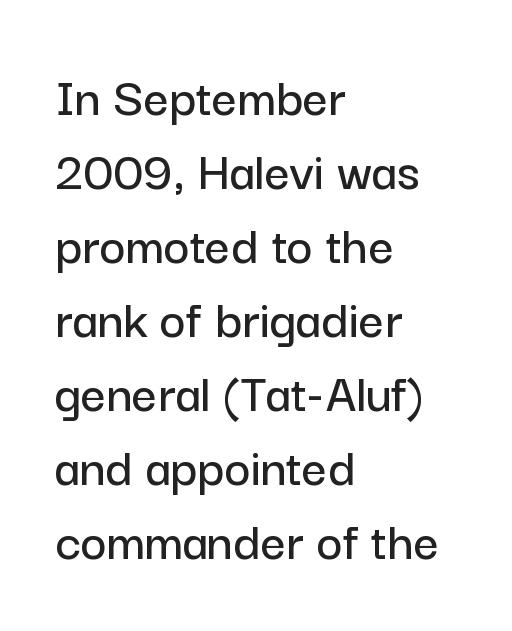
Q: Is the text italic (slanted)? A: No, it is upright.
Q: Is the typeface a serif or a sans-serif typeface? A: Sans-serif.
Q: Is the text underlined? A: No.
Q: How is the paragraph aligned? A: Left-aligned.
Q: Is the spacing between letters normal or unusually wide? A: Normal.
Q: Is the spacing between lines tight, normal or loose? A: Normal.
Q: Width (condensed, normal, or wide)? A: Normal.
Q: Stroke contrast? A: Low.
Q: x-height? A: Medium.
Q: Monospaced? A: No.
